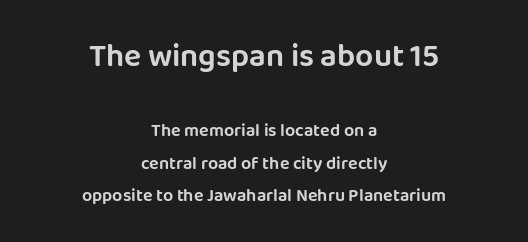
The image shows 32 px sans-serif type, upright; set centered, line spacing 1.8x, normal letter spacing, not underlined; the first (top) block is 1.78x larger; low stroke contrast and a large x-height.
